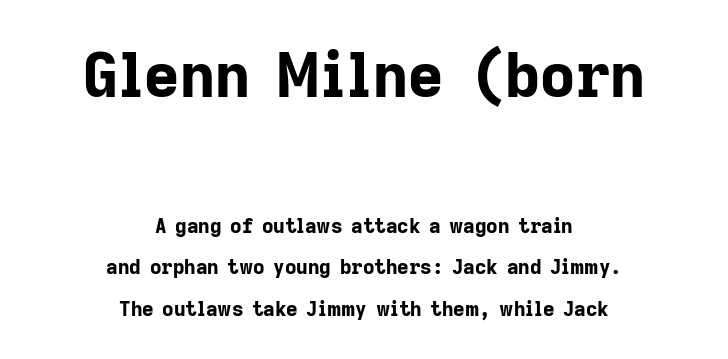
{"serif": "no", "italic": "no", "bold": "yes", "weight": "bold", "width": "normal", "stroke_contrast": "low", "x_height": "medium", "monospaced": "no", "underline": "no", "align": "center", "line_spacing": "loose", "line_spacing_ratio": 2.08, "letter_spacing": "normal", "letter_spacing_em": 0.0, "larger_block": "first", "size_ratio": 3.05, "glyph_px": 61}
